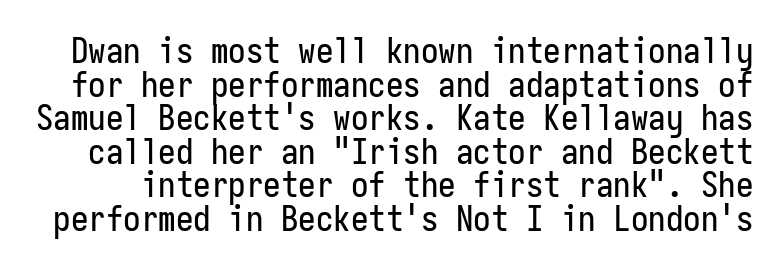
Q: Is the text italic (slanted)? A: No, it is upright.
Q: Is the typeface a serif or a sans-serif typeface? A: Sans-serif.
Q: Is the text underlined? A: No.
Q: Is the spacing between letters normal or unusually wide? A: Normal.
Q: Is the spacing between lines tight, normal or loose? A: Tight.
Q: Width (condensed, normal, or wide)? A: Condensed.
Q: Stroke contrast? A: Low.
Q: x-height? A: Medium.
Q: Monospaced? A: Yes.
